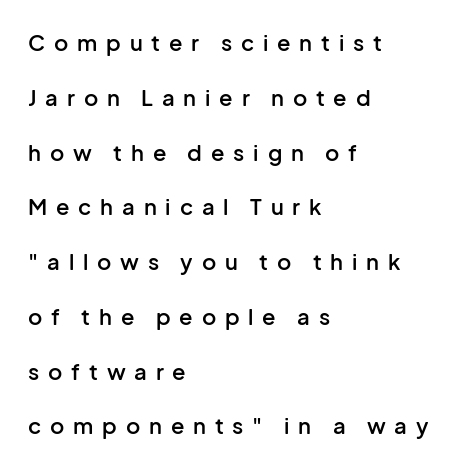
Notice the wide empty band between every row — that's loose leading. Alignment: flush left. Beneath every word, the page is bare. I'd describe the lettering as semibold — firm but not a full bold. Glyph-to-glyph distance is far greater than everyday printed text. Every character sits straight up, as roman type does.
